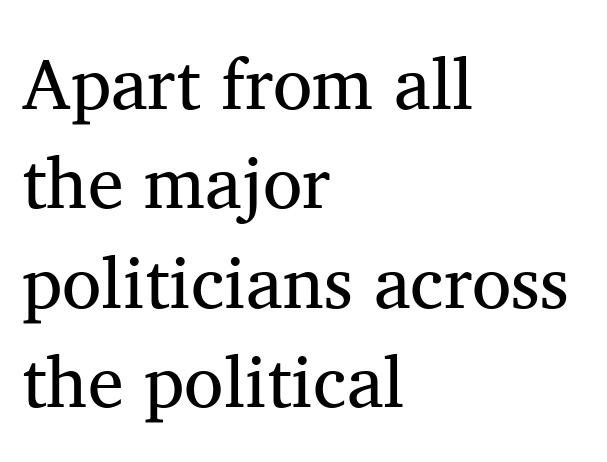
A classic flush-left, rag-right setting is used for this passage. Spacing between characters is what you'd get straight out of the box. The typesetting does not lean heavy: it is not bold. Type style note: has serifs. Tall strokes in this sample are plumb rather than angled. Has an underline been added? It has not.
